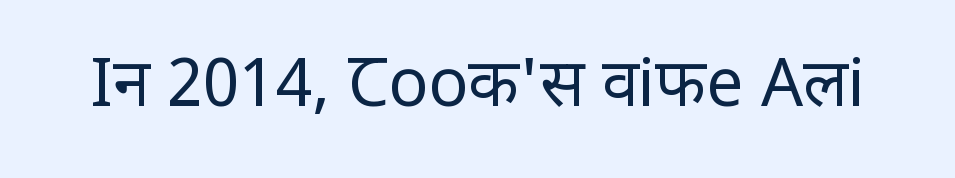
{"serif": "no", "italic": "no", "bold": "no", "weight": "regular", "width": "condensed", "stroke_contrast": "low", "x_height": "large", "monospaced": "no", "underline": "no", "letter_spacing": "normal", "letter_spacing_em": 0.0, "glyph_px": 66}
